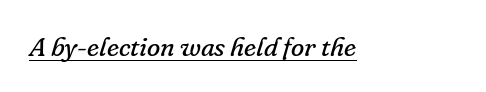
Q: Is the text bold? A: No.
Q: Is the text italic (slanted)? A: Yes, it leans right by about 16 degrees.
Q: Is the text underlined? A: Yes.
Q: Is the spacing between letters normal or unusually wide? A: Normal.
